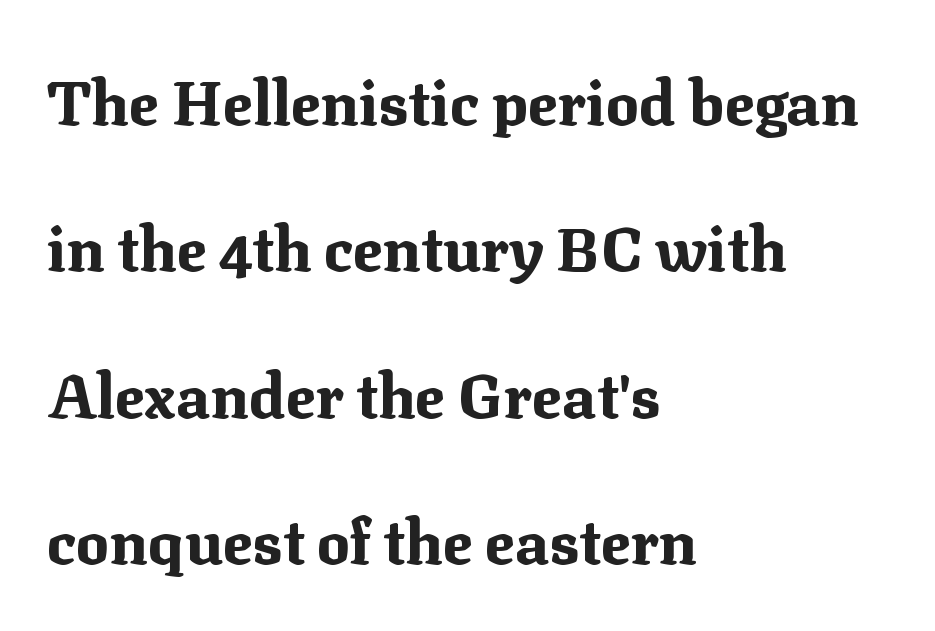
The image shows 62 px bold serif type, upright; set left-aligned, loose line spacing (2.36x), normal letter spacing, not underlined; medium stroke contrast and a medium x-height.
